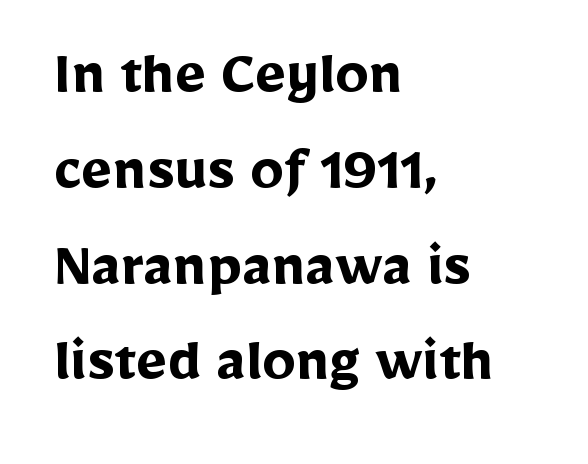
The image shows 67 px semibold sans-serif type, upright; set left-aligned, normal line spacing (1.43x), normal letter spacing, not underlined; low stroke contrast and a medium x-height.
